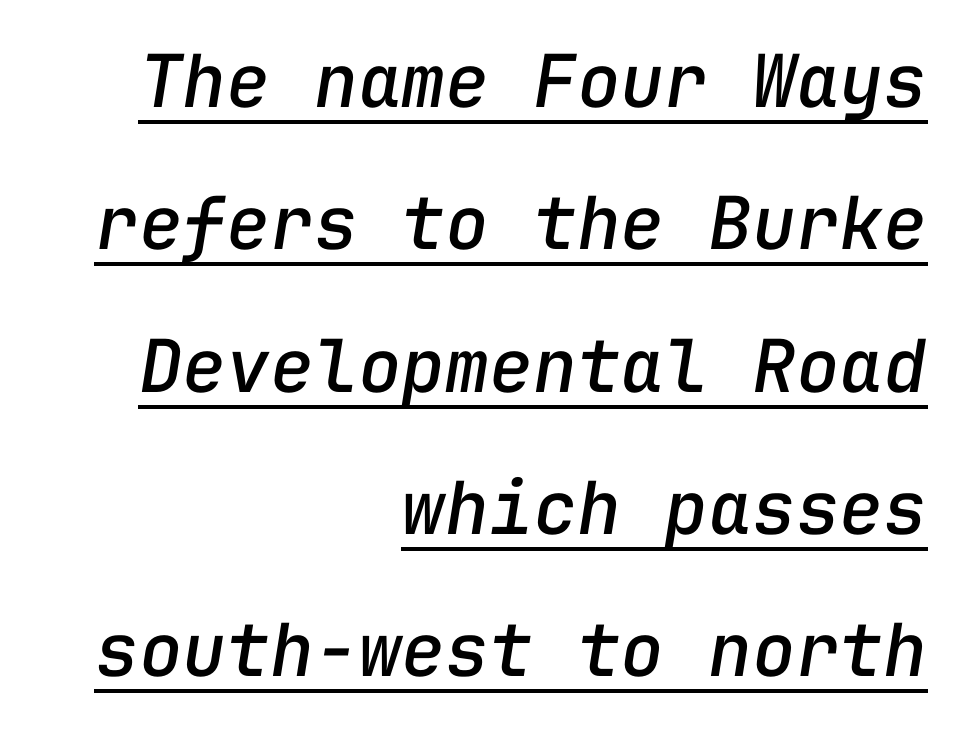
Compared with ordinary roman type, these characters are visibly tilted. The passage shown is underscored from start to finish. The passage is arranged like a letterhead date or caption credit — flush right. A typesetter would call this leading open, well beyond the default. How are the letters spaced? Ordinarily, with no added tracking. The passage shown is typed in a monospace face where columns stay perfectly aligned.
